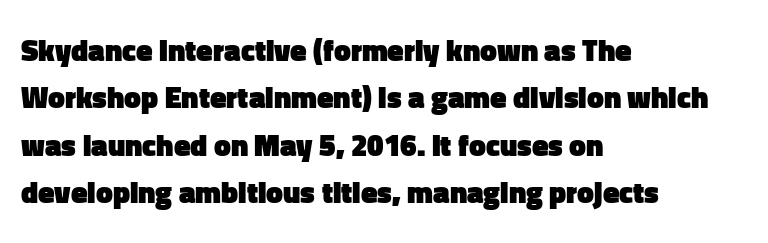
Q: Is the text bold? A: Yes.
Q: Is the text italic (slanted)? A: No, it is upright.
Q: Is the typeface a serif or a sans-serif typeface? A: Sans-serif.
Q: Is the text underlined? A: No.
Q: How is the paragraph aligned? A: Left-aligned.
Q: Is the spacing between letters normal or unusually wide? A: Normal.
Q: Is the spacing between lines tight, normal or loose? A: Normal.
Q: Width (condensed, normal, or wide)? A: Normal.
Q: Stroke contrast? A: Low.
Q: x-height? A: Medium.
Q: Monospaced? A: No.
